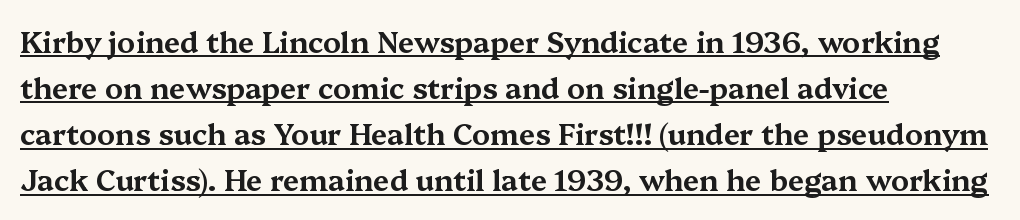
You could call the tracking neutral — neither tight nor loose. The passage shown is typed in a proportional face where columns would drift. Reading down the column, the eye jumps a familiar distance to each next line. The compositor pushed each line to the left boundary. A rule runs beneath these lines of type. The rendering shows small feet on the letterforms — a serif design.
